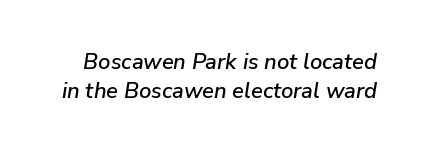
{"italic": "yes", "lean": "right", "slant_degrees": 9, "underline": "no", "line_spacing": "normal", "line_spacing_ratio": 1.33, "letter_spacing": "normal", "letter_spacing_em": 0.0, "glyph_px": 22}
